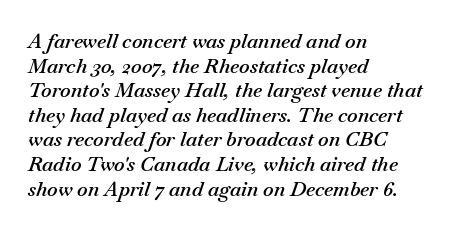
Q: Is the text bold? A: Semi-bold.
Q: Is the text italic (slanted)? A: Yes, it leans right by about 18 degrees.
Q: Is the text underlined? A: No.
Q: How is the paragraph aligned? A: Left-aligned.
Q: Is the spacing between letters normal or unusually wide? A: Normal.
